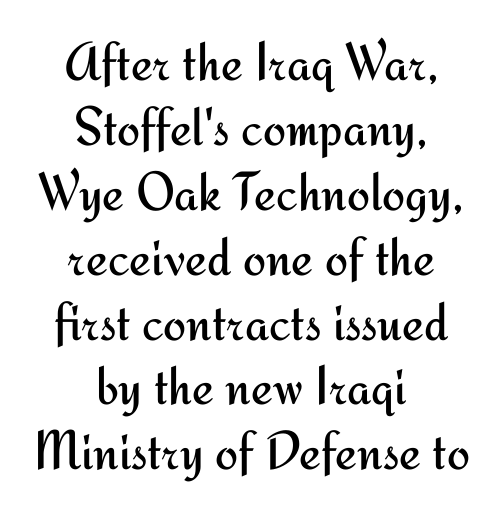
Between one letter and the next there's only the usual sliver of space. This rendering uses center alignment, leaving both contours irregular but symmetric. Check under the words: just untouched page. Is there any slant? The stems are plumb. The letters carry no serifs — their stems end cleanly without finishing strokes.
